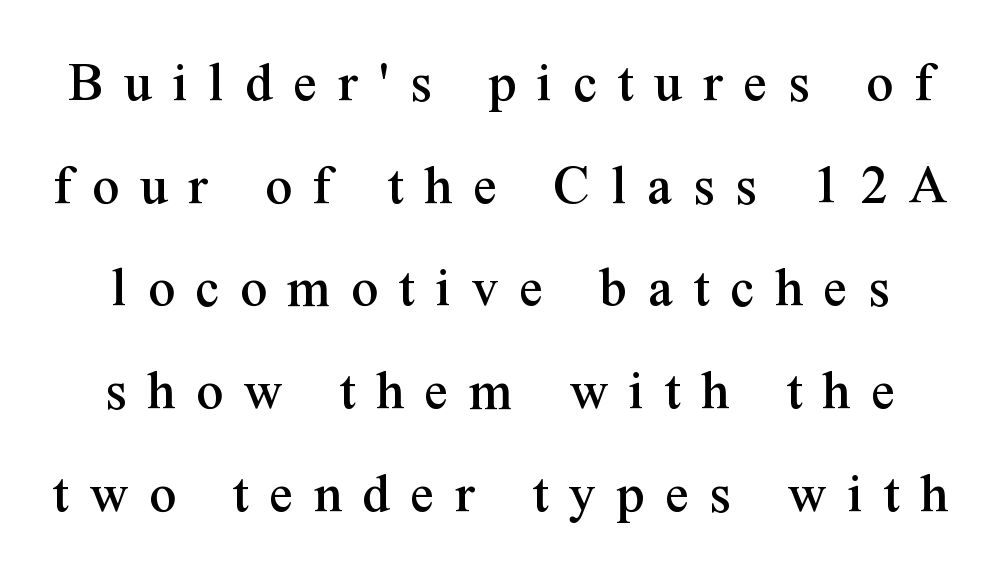
The text block is weighted toward neither margin, spreading evenly from the middle. The specimen omits any rule beneath the text block's lines. The letterforms stand isolated, each surrounded by extra space. The face used here is proportionally spaced, like ordinary book or web type. The designer went with a serif here, giving each stem small feet. This sample uses an upright cut, with every glyph sitting square on the baseline.
